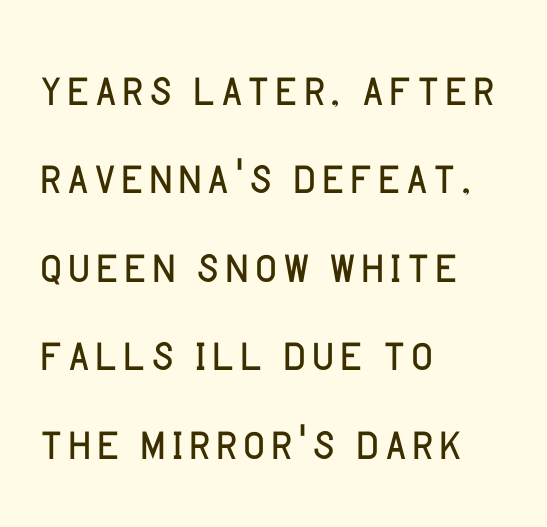
The image shows 61 px light sans-serif type, upright; set left-aligned, normal line spacing (1.45x), normal letter spacing, not underlined; low stroke contrast and a large x-height.
